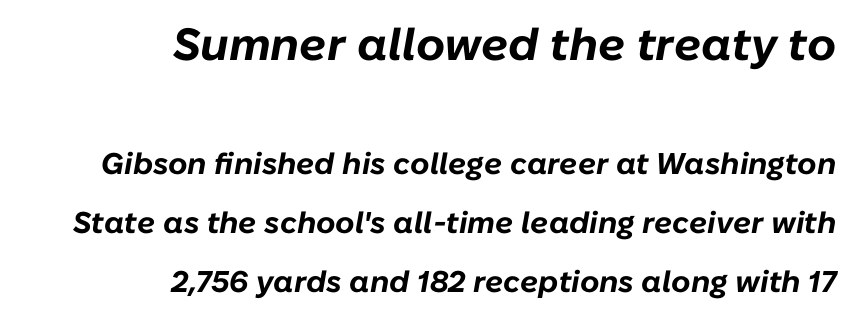
These lines are set flush right with a ragged left edge. This sample uses plain, unmodified letter spacing. The foot of each line stays bare and open. The passage shown is emphatically bold. Is the type slanted? Yes — the strokes lean at a clear angle. Whoever set this made the first block the dominant, larger element.
